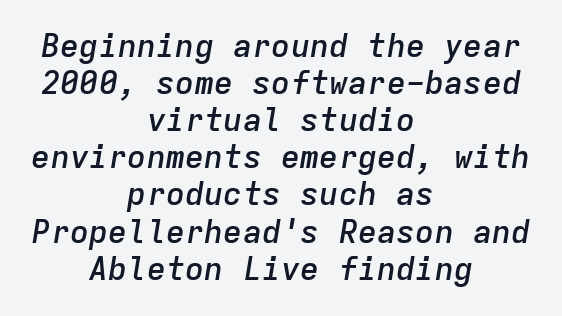
The image shows 32 px semibold type, italic (leaning right), monospaced; set centered, line spacing 1.16x, normal letter spacing, not underlined; low stroke contrast and a medium x-height.
